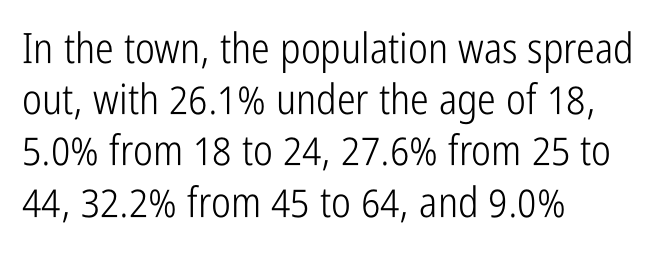
Q: Is the text bold? A: No.
Q: Is the text italic (slanted)? A: No, it is upright.
Q: Is the typeface a serif or a sans-serif typeface? A: Sans-serif.
Q: Is the text underlined? A: No.
Q: How is the paragraph aligned? A: Left-aligned.
Q: Is the spacing between letters normal or unusually wide? A: Normal.
Q: Width (condensed, normal, or wide)? A: Condensed.
Q: Stroke contrast? A: Low.
Q: x-height? A: Medium.
Q: Monospaced? A: No.
